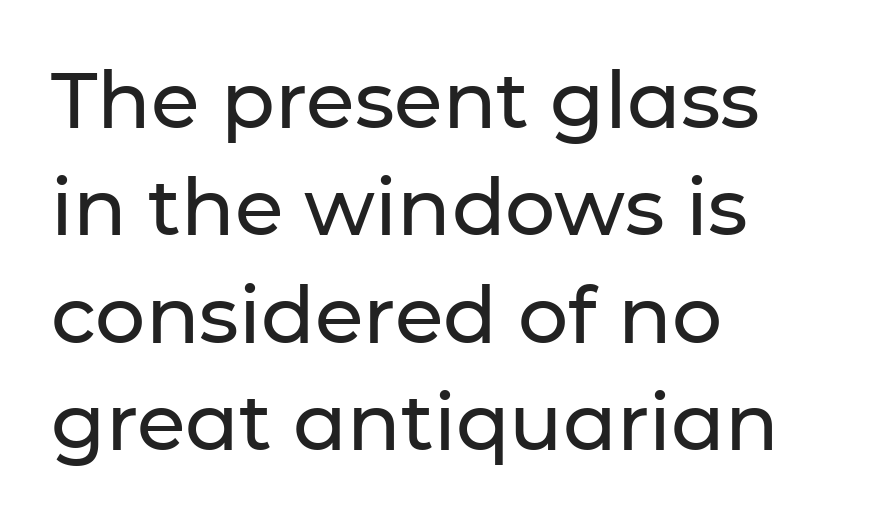
{"serif": "no", "italic": "no", "width": "normal", "stroke_contrast": "low", "x_height": "medium", "monospaced": "no", "underline": "no", "align": "left", "line_spacing": "normal", "line_spacing_ratio": 1.36, "letter_spacing": "normal", "letter_spacing_em": 0.0, "glyph_px": 79}
